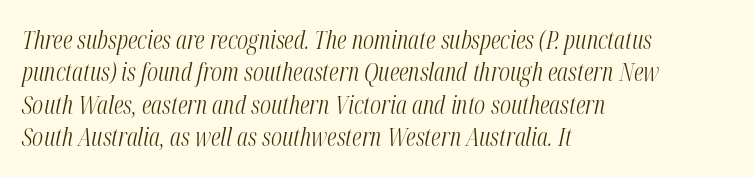
The image shows 25 px text type, italic (leaning right); set left-aligned, normal line spacing (1.3x), normal letter spacing, not underlined.
